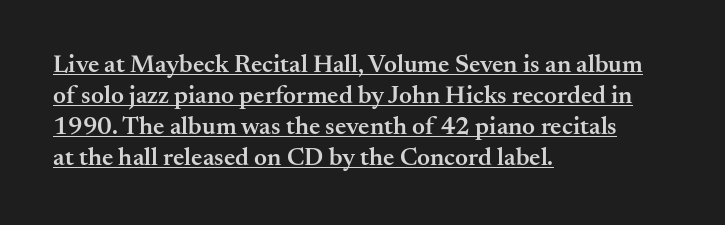
Q: Is the text bold? A: Semi-bold.
Q: Is the text italic (slanted)? A: No, it is upright.
Q: Is the text underlined? A: Yes.
Q: How is the paragraph aligned? A: Left-aligned.
Q: Is the spacing between letters normal or unusually wide? A: Normal.
